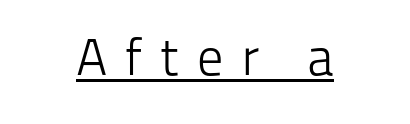
Q: Is the text bold? A: No.
Q: Is the text italic (slanted)? A: No, it is upright.
Q: Is the typeface a serif or a sans-serif typeface? A: Sans-serif.
Q: Is the text underlined? A: Yes.
Q: Is the spacing between letters normal or unusually wide? A: Unusually wide.
Q: Width (condensed, normal, or wide)? A: Normal.
Q: Stroke contrast? A: Low.
Q: x-height? A: Medium.
Q: Monospaced? A: No.
